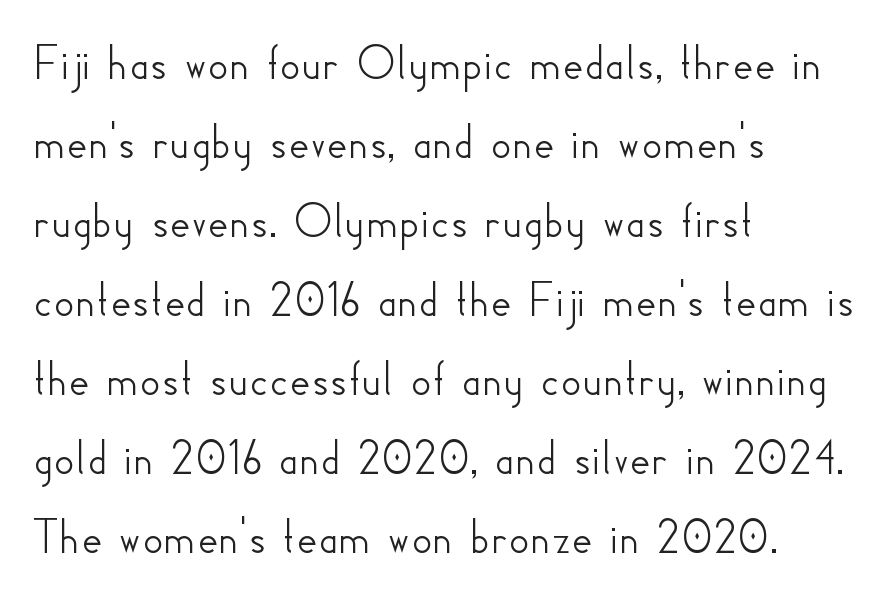
The image shows 51 px sans-serif type, upright; set left-aligned, normal line spacing (1.55x), normal letter spacing, not underlined; low stroke contrast and a small x-height.
